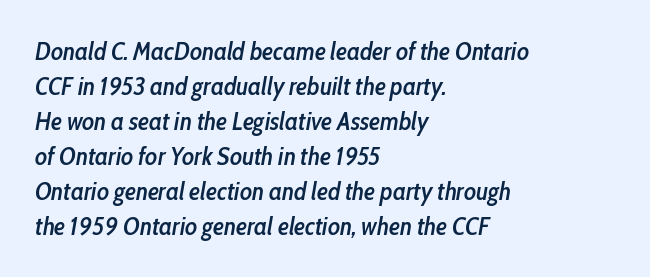
Q: Is the text bold? A: Semi-bold.
Q: Is the text italic (slanted)? A: Yes, it leans right by about 10 degrees.
Q: Is the text underlined? A: No.
Q: How is the paragraph aligned? A: Left-aligned.
Q: Is the spacing between letters normal or unusually wide? A: Normal.
Q: Is the spacing between lines tight, normal or loose? A: Normal.
